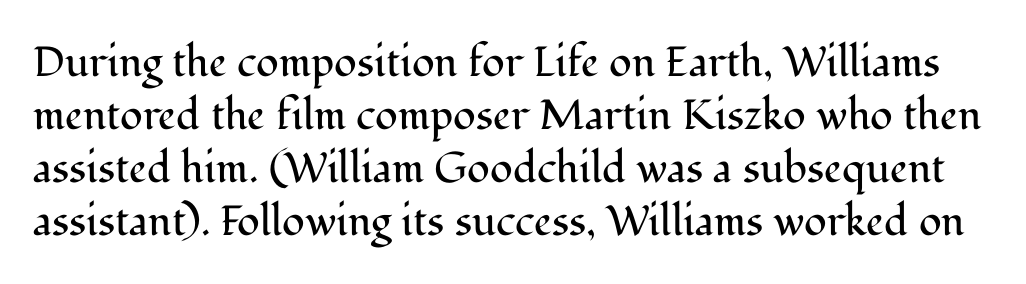
Q: Is the text bold? A: No.
Q: Is the text italic (slanted)? A: No, it is upright.
Q: Is the typeface a serif or a sans-serif typeface? A: Serif.
Q: Is the text underlined? A: No.
Q: Is the spacing between letters normal or unusually wide? A: Normal.
Q: Is the spacing between lines tight, normal or loose? A: Normal.
Q: Width (condensed, normal, or wide)? A: Normal.
Q: Stroke contrast? A: Medium.
Q: x-height? A: Medium.
Q: Monospaced? A: No.
